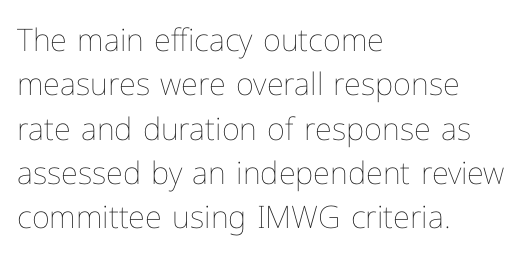
{"italic": "no", "bold": "no", "weight": "thin", "width": "normal", "stroke_contrast": "low", "x_height": "medium", "monospaced": "no", "underline": "no", "align": "left", "line_spacing": "normal", "line_spacing_ratio": 1.43, "letter_spacing": "normal", "letter_spacing_em": 0.0, "glyph_px": 31}
